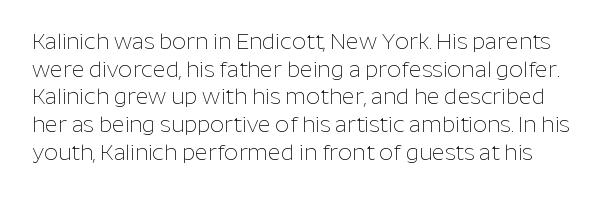
{"italic": "no", "bold": "no", "underline": "no", "line_spacing": "normal", "line_spacing_ratio": 1.26, "letter_spacing": "normal", "letter_spacing_em": 0.0, "glyph_px": 22}
